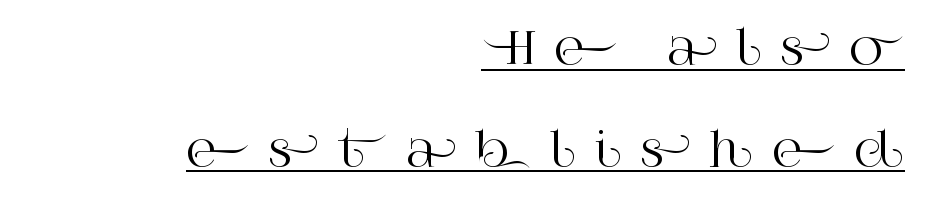
This sample has the flowing, uneven cadence of proportional lettering. Someone cranked the tracking dial way up on this one. The string is rendered with underlining switched on. Compared with typical paragraphs, the rows here are farther apart. Horizontally, the lines are justified to the trailing edge only.
